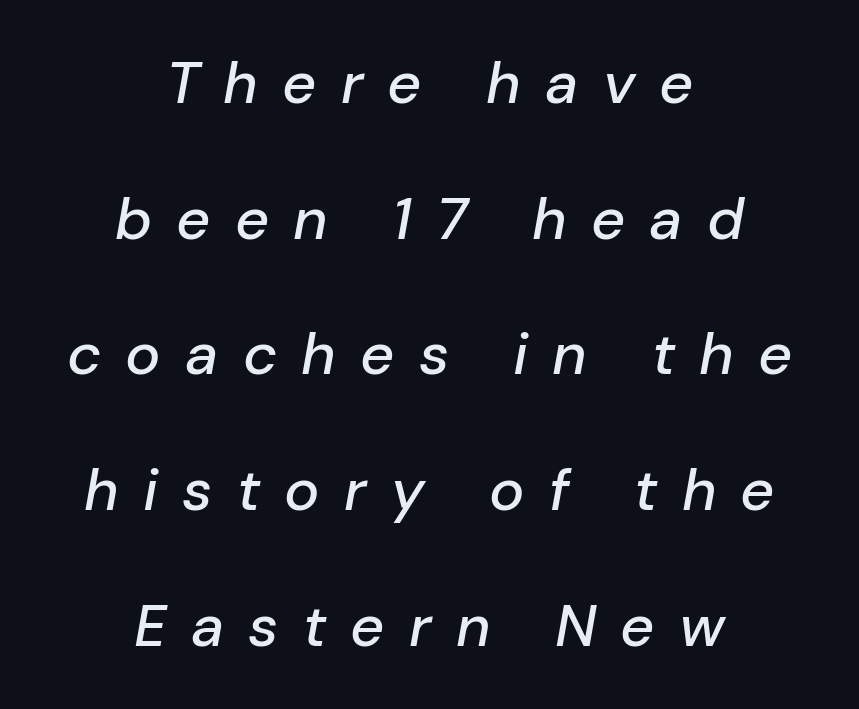
{"italic": "yes", "lean": "right", "slant_degrees": 10, "width": "normal", "stroke_contrast": "low", "x_height": "medium", "monospaced": "no", "underline": "no", "align": "center", "line_spacing": "loose", "line_spacing_ratio": 2.3, "letter_spacing": "wide", "letter_spacing_em": 0.41, "glyph_px": 59}
